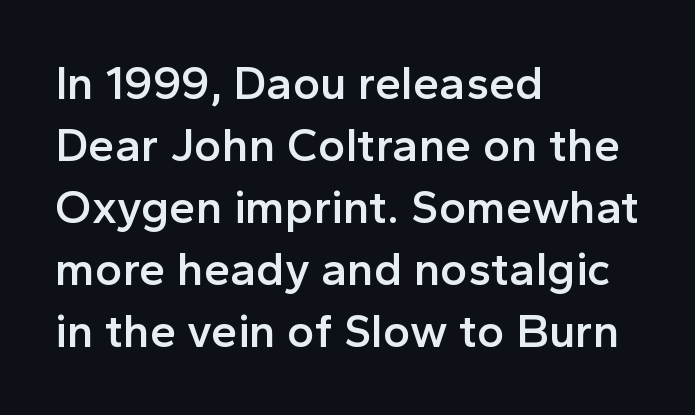
The image shows 47 px semibold sans-serif type, upright; set left-aligned, normal line spacing (1.32x), normal letter spacing, not underlined; a medium x-height.
